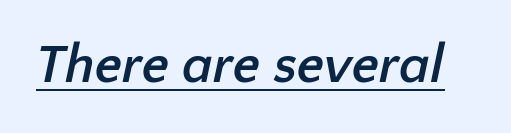
The image shows 54 px semibold sans-serif type; set normal letter spacing, underlined; low stroke contrast and a medium x-height.
